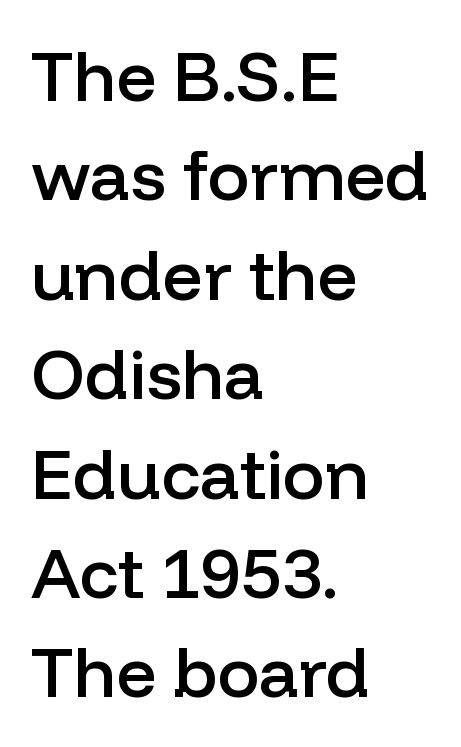
Is there any slant? The stems are plumb. Note the varied advance widths — an 'i' is clearly narrower than an 'm'. Each word holds together tightly as a unit, with standard inter-letter gaps. The area under the type is left untouched. A classic flush-left, rag-right setting is used for this passage.
